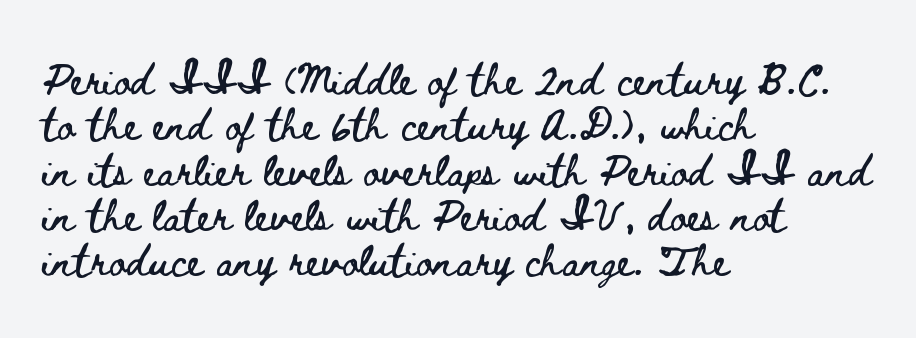
Q: Is the text underlined? A: No.
Q: How is the paragraph aligned? A: Left-aligned.
Q: Is the spacing between letters normal or unusually wide? A: Normal.
Q: Is the spacing between lines tight, normal or loose? A: Normal.
Q: Width (condensed, normal, or wide)? A: Wide.
Q: Stroke contrast? A: Low.
Q: x-height? A: Small.
Q: Monospaced? A: No.
